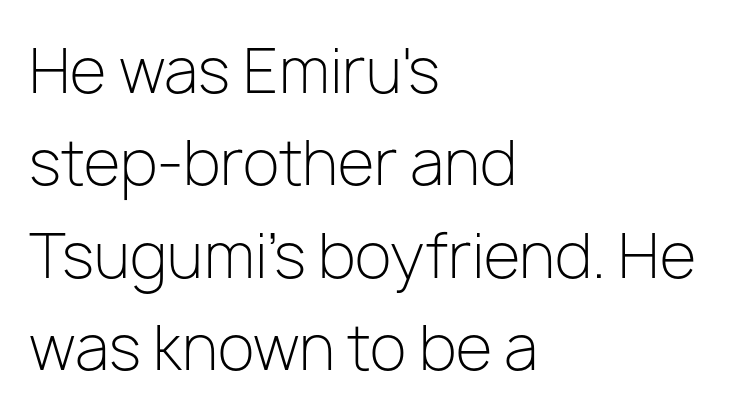
The image shows 60 px light sans-serif type, upright; set left-aligned, normal line spacing (1.54x), normal letter spacing, not underlined; low stroke contrast and a medium x-height.
